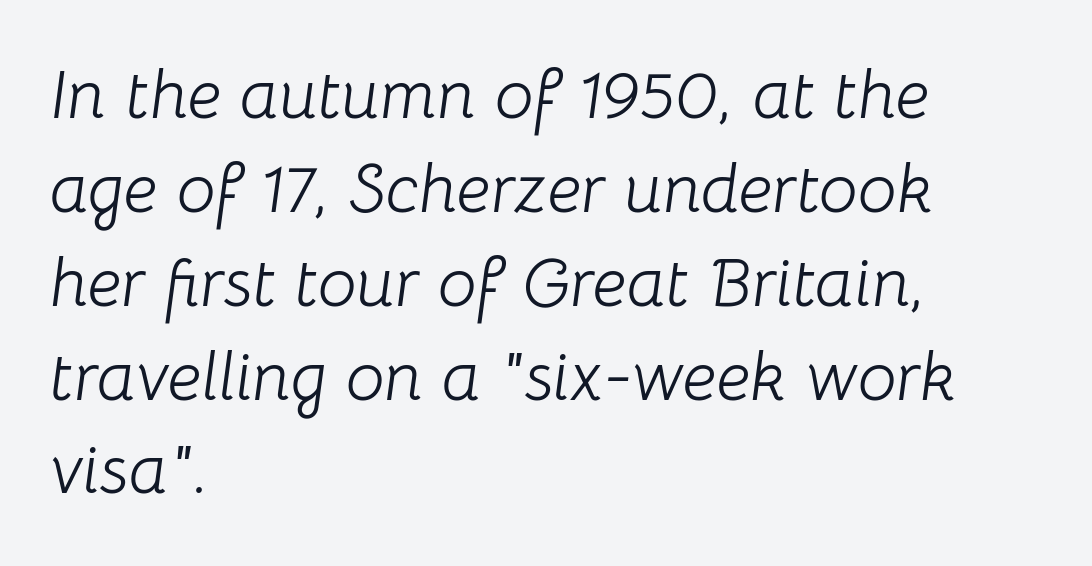
{"italic": "yes", "lean": "right", "slant_degrees": 8, "bold": "no", "weight": "light", "width": "normal", "stroke_contrast": "low", "x_height": "medium", "monospaced": "no", "underline": "no", "align": "left", "line_spacing": "normal", "line_spacing_ratio": 1.36, "letter_spacing": "normal", "letter_spacing_em": 0.0, "glyph_px": 69}
